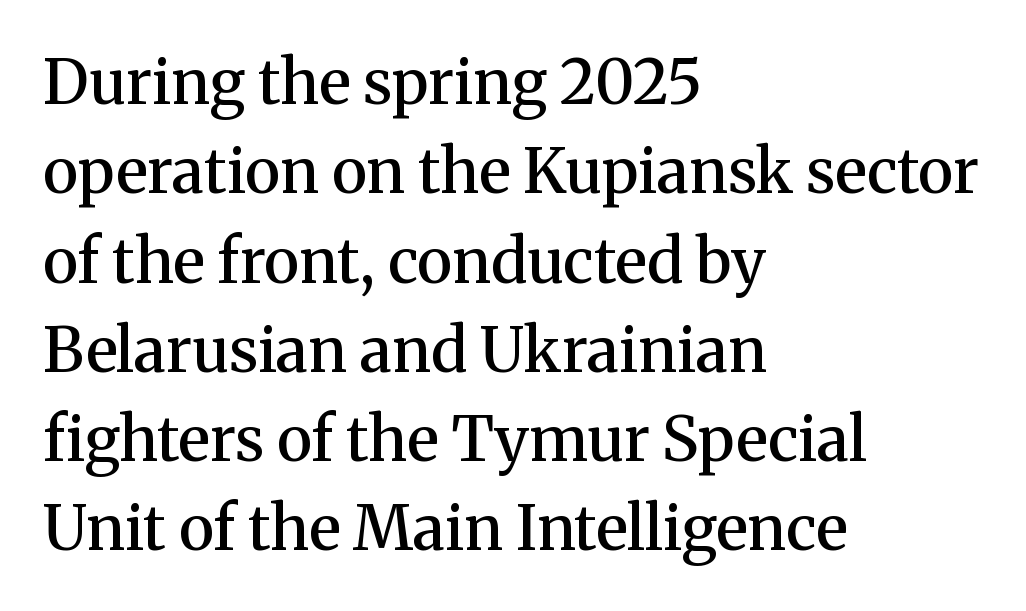
{"serif": "yes", "italic": "no", "bold": "semi", "weight": "semibold", "width": "normal", "stroke_contrast": "medium", "x_height": "medium", "monospaced": "no", "underline": "no", "align": "left", "line_spacing": "normal", "line_spacing_ratio": 1.44, "letter_spacing": "normal", "letter_spacing_em": 0.0, "glyph_px": 62}
